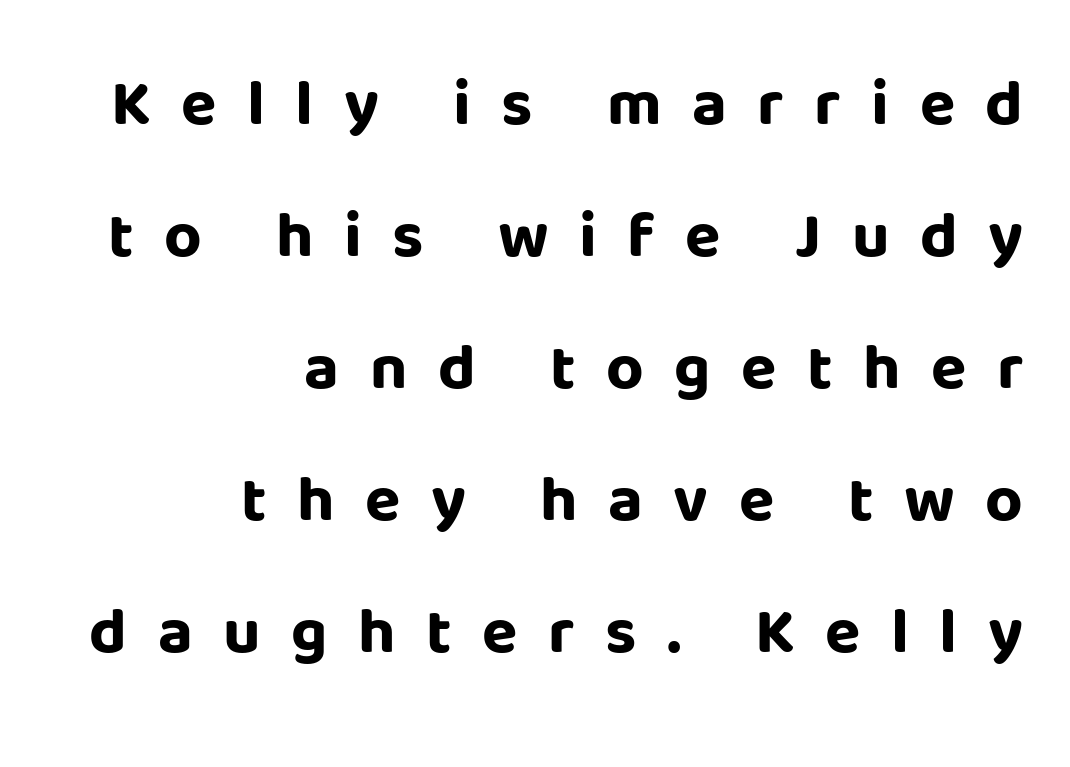
The image shows 65 px bold sans-serif type, upright; set right-aligned, loose line spacing (2.03x), unusually wide letter spacing (+0.47 em), not underlined; low stroke contrast and a large x-height.
